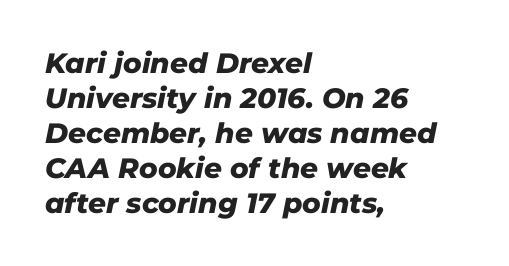
The typography opts for an oblique posture over an upright one. This sample has the flowing, uneven cadence of proportional lettering. The rendering uses a bold face; every stroke is thick and dark. The lines are quadded left.
